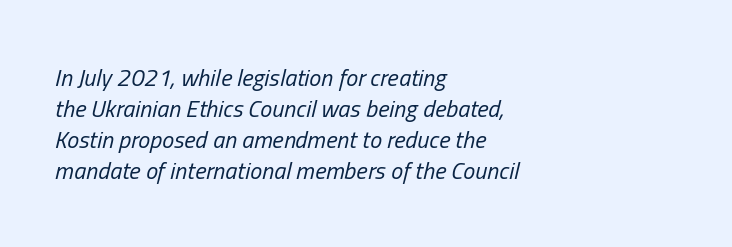
Q: Is the text bold? A: No.
Q: Is the text italic (slanted)? A: Yes, it leans right by about 13 degrees.
Q: Is the text underlined? A: No.
Q: How is the paragraph aligned? A: Left-aligned.
Q: Is the spacing between letters normal or unusually wide? A: Normal.
Q: Is the spacing between lines tight, normal or loose? A: Normal.
